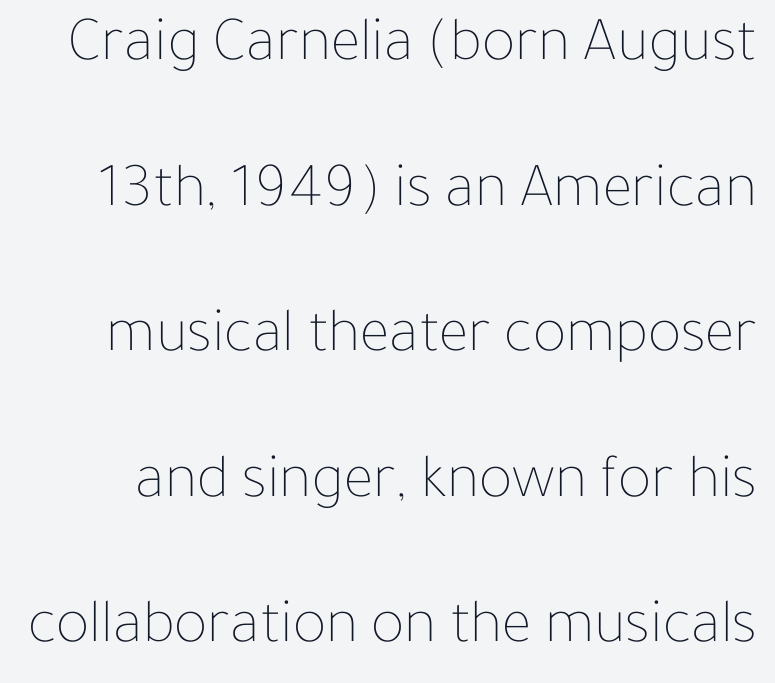
{"italic": "no", "bold": "no", "weight": "thin", "width": "normal", "stroke_contrast": "low", "x_height": "medium", "monospaced": "no", "underline": "no", "line_spacing": "loose", "line_spacing_ratio": 2.31, "letter_spacing": "normal", "letter_spacing_em": 0.0, "glyph_px": 63}
